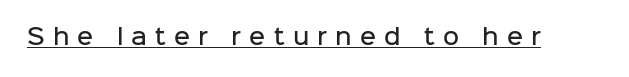
A semibold gives these letters moderate extra thickness, short of bold. Like a heading marked for emphasis, these lines bear an underscore. Designer's note — italics off, roman on. Is the letter spacing exaggerated? Yes — the characters are pushed far apart.
